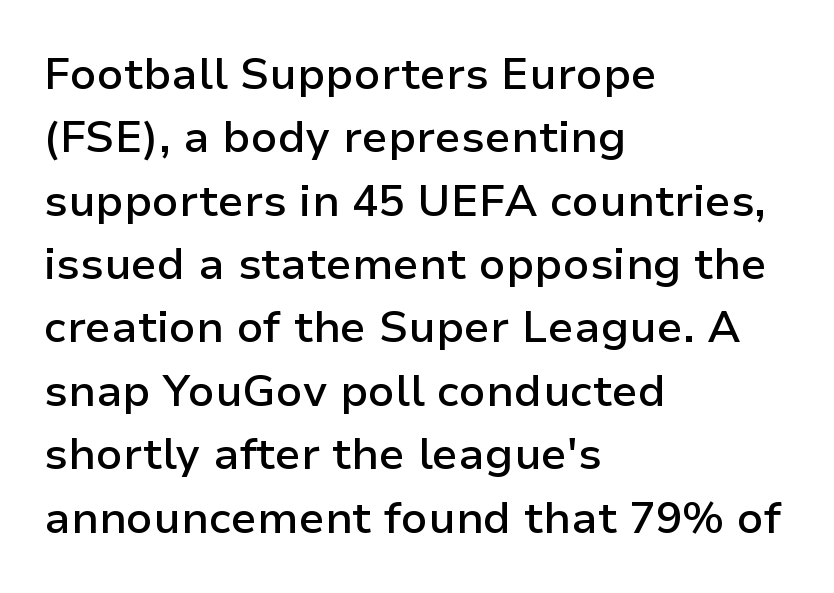
Q: Is the text bold? A: Semi-bold.
Q: Is the text italic (slanted)? A: No, it is upright.
Q: Is the typeface a serif or a sans-serif typeface? A: Sans-serif.
Q: Is the text underlined? A: No.
Q: How is the paragraph aligned? A: Left-aligned.
Q: Is the spacing between letters normal or unusually wide? A: Normal.
Q: Is the spacing between lines tight, normal or loose? A: Normal.
Q: Width (condensed, normal, or wide)? A: Normal.
Q: Stroke contrast? A: Low.
Q: x-height? A: Medium.
Q: Monospaced? A: No.
